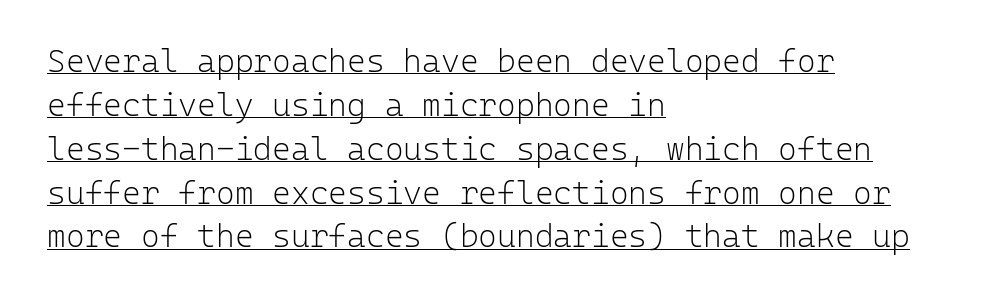
Italic? Not at all — the glyphs are vertical. In terms of letterspacing, this is plain default setting. What kind of face is this? One without serifs — a sans. Like a heading marked for emphasis, these lines bear an underscore. Think of a typewriter: that constant character pitch is what you see here.
